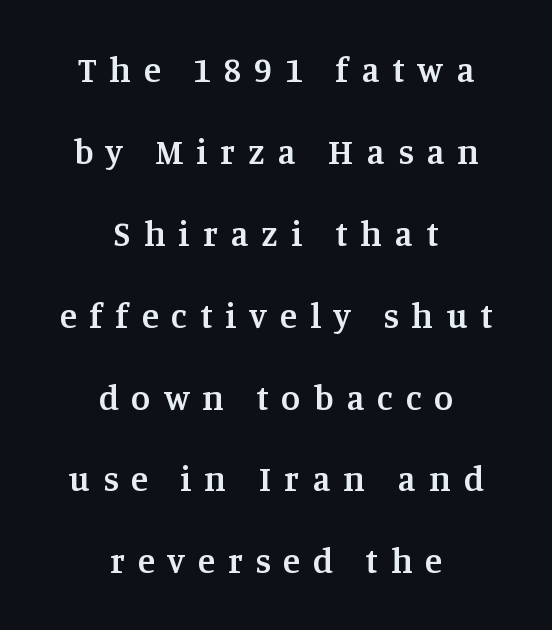
Q: Is the text bold? A: Semi-bold.
Q: Is the text italic (slanted)? A: No, it is upright.
Q: Is the typeface a serif or a sans-serif typeface? A: Serif.
Q: Is the text underlined? A: No.
Q: How is the paragraph aligned? A: Centered.
Q: Is the spacing between letters normal or unusually wide? A: Unusually wide.
Q: Is the spacing between lines tight, normal or loose? A: Loose.
Q: Width (condensed, normal, or wide)? A: Normal.
Q: Stroke contrast? A: Medium.
Q: x-height? A: Large.
Q: Monospaced? A: No.
